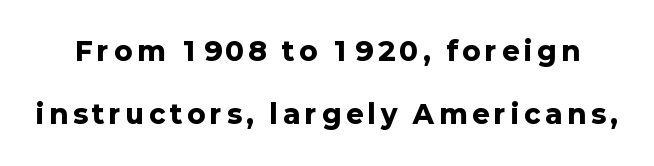
The image shows 26 px bold type, upright; set loose line spacing (2.43x), unusually wide letter spacing (+0.2 em), not underlined.
